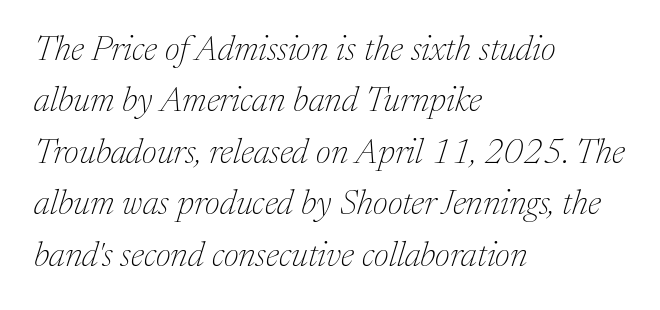
Q: Is the text bold? A: No.
Q: Is the text italic (slanted)? A: Yes, it leans right by about 17 degrees.
Q: Is the typeface a serif or a sans-serif typeface? A: Serif.
Q: Is the text underlined? A: No.
Q: How is the paragraph aligned? A: Left-aligned.
Q: Is the spacing between letters normal or unusually wide? A: Normal.
Q: Is the spacing between lines tight, normal or loose? A: Normal.
Q: Width (condensed, normal, or wide)? A: Normal.
Q: Stroke contrast? A: Medium.
Q: x-height? A: Medium.
Q: Monospaced? A: No.
